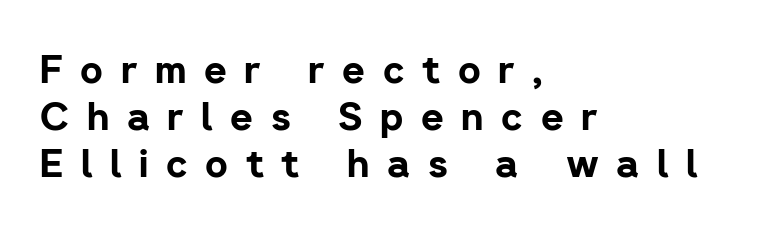
{"serif": "no", "italic": "no", "bold": "yes", "weight": "bold", "width": "normal", "stroke_contrast": "low", "x_height": "medium", "monospaced": "no", "underline": "no", "align": "left", "line_spacing_ratio": 1.21, "letter_spacing": "wide", "letter_spacing_em": 0.45, "glyph_px": 39}
